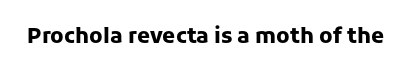
Q: Is the text bold? A: Yes.
Q: Is the text italic (slanted)? A: No, it is upright.
Q: Is the text underlined? A: No.
Q: Is the spacing between letters normal or unusually wide? A: Normal.
